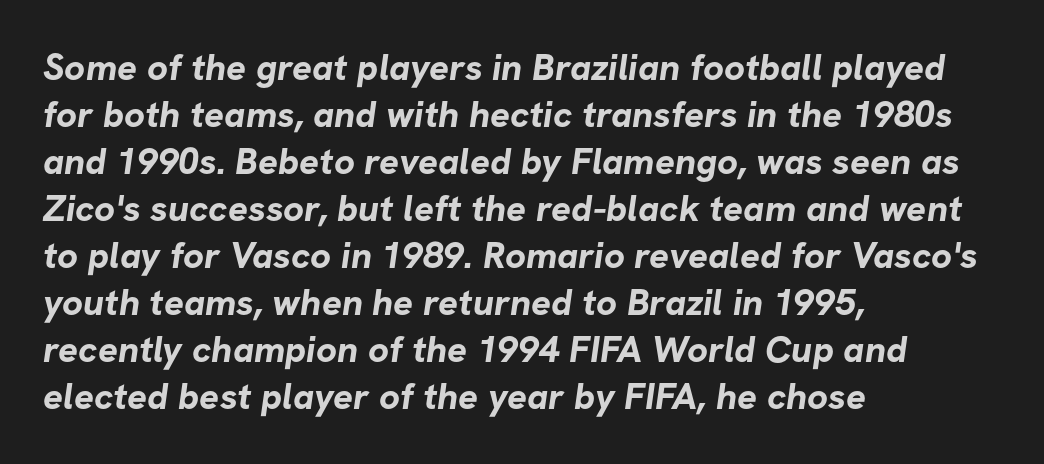
Just letters on the line, the space beneath them empty. This sample uses a sans-serif face. Between one letter and the next there's only the usual sliver of space. Horizontal bands of white between lines are of average thickness. The letters advance in unequal steps, a hallmark of proportional type.
